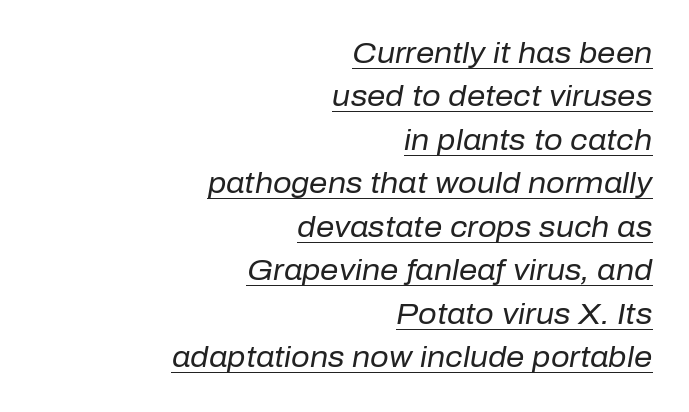
The image shows 29 px regular-weight type, italic (leaning right); set right-aligned, normal line spacing (1.5x), normal letter spacing, underlined; low stroke contrast and a medium x-height.
